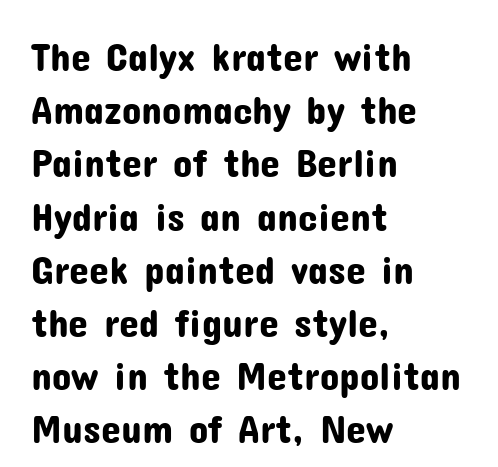
Q: Is the text italic (slanted)? A: No, it is upright.
Q: Is the typeface a serif or a sans-serif typeface? A: Sans-serif.
Q: Is the text underlined? A: No.
Q: How is the paragraph aligned? A: Left-aligned.
Q: Is the spacing between letters normal or unusually wide? A: Normal.
Q: Is the spacing between lines tight, normal or loose? A: Normal.
Q: Width (condensed, normal, or wide)? A: Normal.
Q: Stroke contrast? A: Low.
Q: x-height? A: Medium.
Q: Monospaced? A: No.
